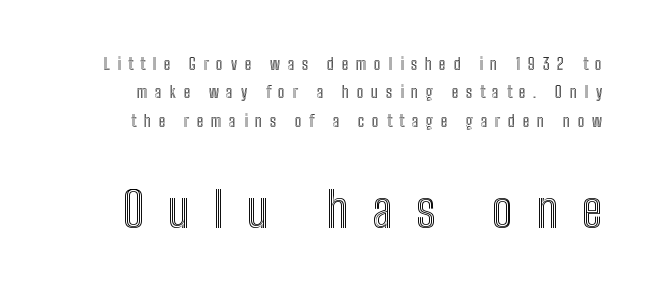
The image shows 49 px condensed type, upright; set line spacing 1.78x, unusually wide letter spacing (+0.48 em), not underlined; the second (bottom) block is 3.06x larger; a medium x-height.
